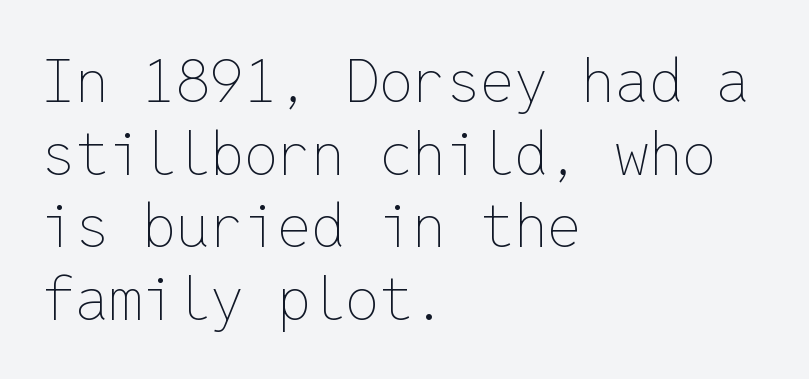
{"italic": "no", "bold": "no", "weight": "thin", "width": "normal", "stroke_contrast": "low", "x_height": "medium", "monospaced": "yes", "underline": "no", "align": "left", "line_spacing_ratio": 1.21, "letter_spacing": "normal", "letter_spacing_em": 0.0, "glyph_px": 60}
